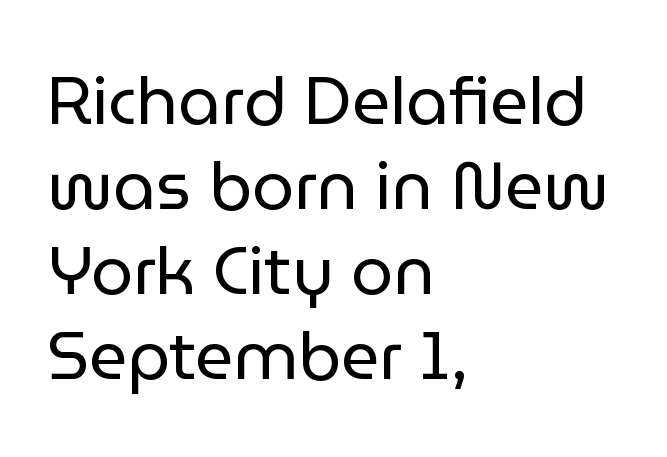
{"serif": "no", "italic": "no", "bold": "no", "weight": "regular", "width": "normal", "stroke_contrast": "low", "x_height": "medium", "monospaced": "no", "underline": "no", "align": "left", "line_spacing": "normal", "line_spacing_ratio": 1.27, "letter_spacing": "normal", "letter_spacing_em": 0.0, "glyph_px": 67}
